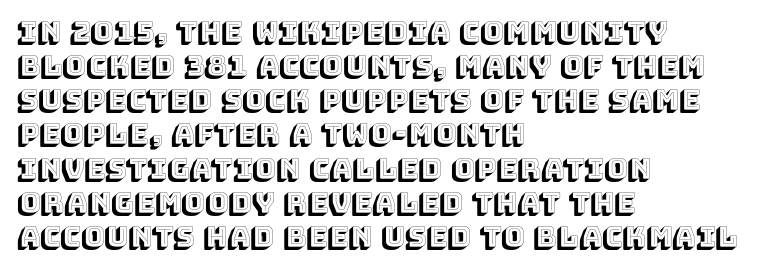
{"italic": "no", "width": "normal", "x_height": "large", "monospaced": "no", "underline": "no", "align": "left", "line_spacing_ratio": 1.22, "letter_spacing": "normal", "letter_spacing_em": 0.0, "glyph_px": 28}
